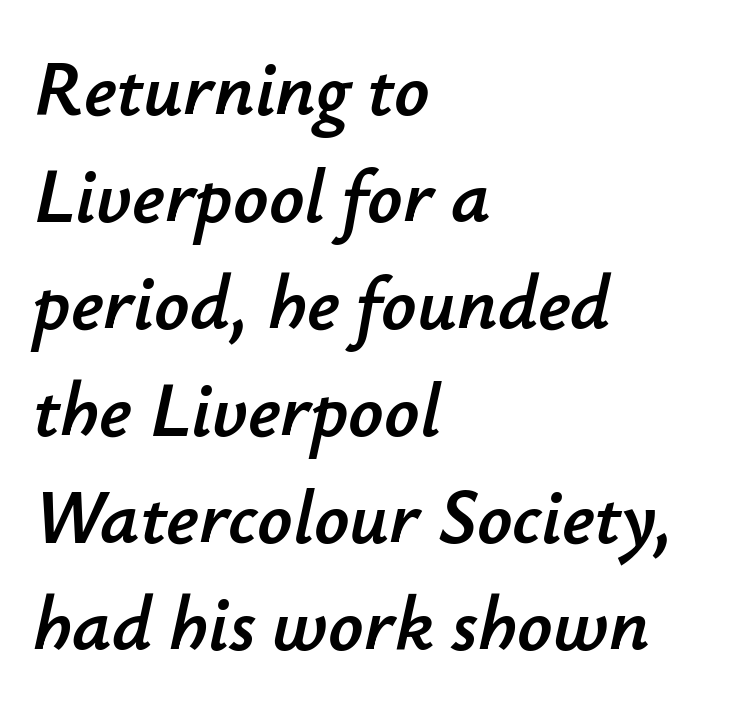
The image shows 77 px text type, italic (leaning right); set left-aligned, normal line spacing (1.39x), normal letter spacing, not underlined; low stroke contrast and a small x-height.
